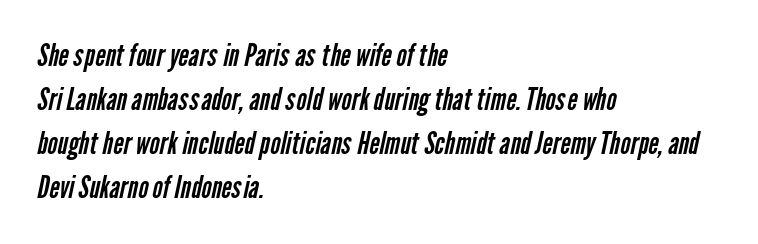
{"serif": "no", "bold": "no", "weight": "regular", "width": "condensed", "stroke_contrast": "low", "x_height": "medium", "monospaced": "no", "underline": "no", "align": "left", "line_spacing": "normal", "line_spacing_ratio": 1.42, "letter_spacing": "normal", "letter_spacing_em": 0.0, "glyph_px": 31}
